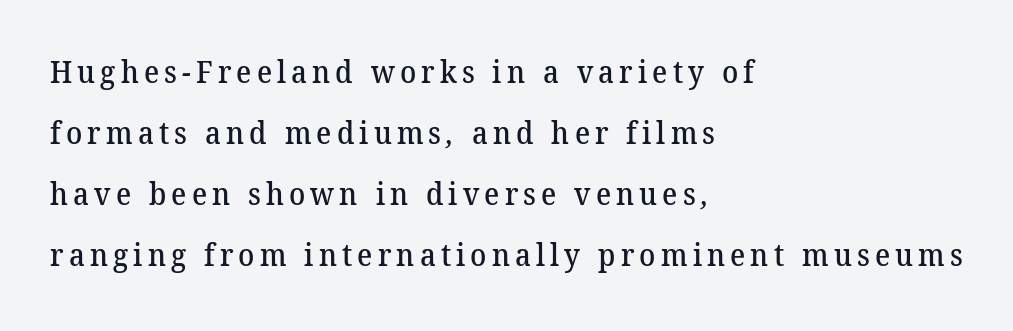
{"serif": "yes", "bold": "semi", "weight": "semibold", "width": "normal", "stroke_contrast": "medium", "x_height": "medium", "monospaced": "no", "underline": "no", "align": "left", "line_spacing": "loose", "line_spacing_ratio": 2.03, "glyph_px": 30}
